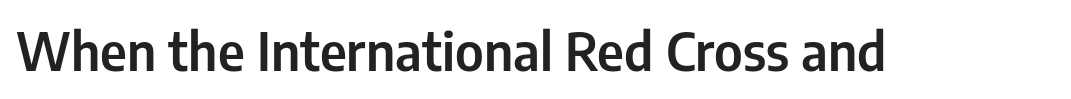
This rendering leaves character spacing at its baseline value. Designer's note — italics off, roman on. Regarding serifs, this sample does without them. Looks like regular typesetting: each glyph gets only the width it needs. Just letters on the line, the space beneath them empty.
